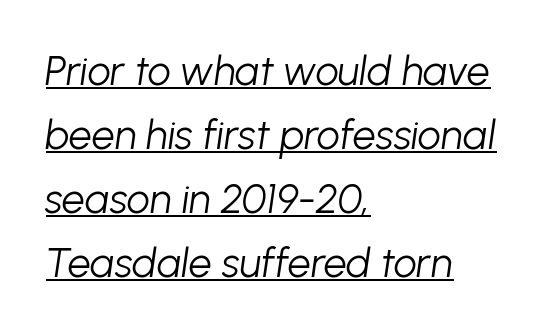
The image shows 41 px light type, italic (leaning right); set left-aligned, normal line spacing (1.56x), normal letter spacing, underlined; low stroke contrast and a medium x-height.
